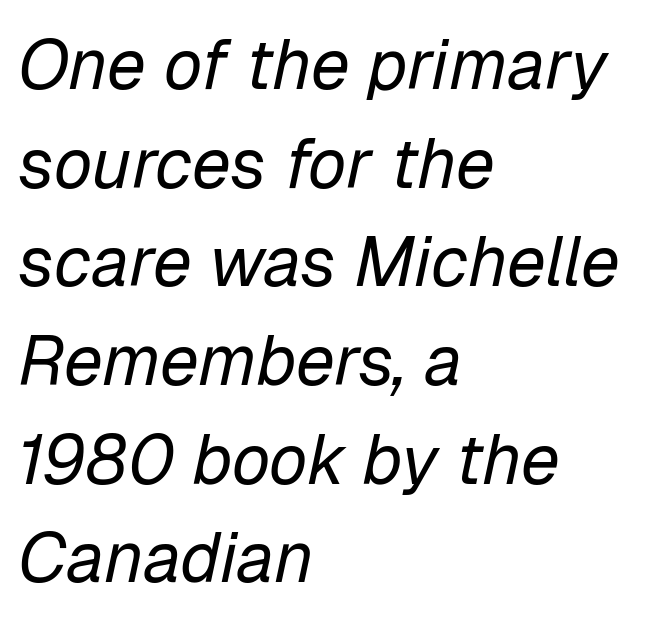
{"italic": "yes", "lean": "right", "slant_degrees": 12, "bold": "no", "weight": "regular", "width": "normal", "stroke_contrast": "low", "x_height": "medium", "monospaced": "no", "underline": "no", "align": "left", "line_spacing": "normal", "line_spacing_ratio": 1.41, "letter_spacing": "normal", "letter_spacing_em": 0.0, "glyph_px": 70}
